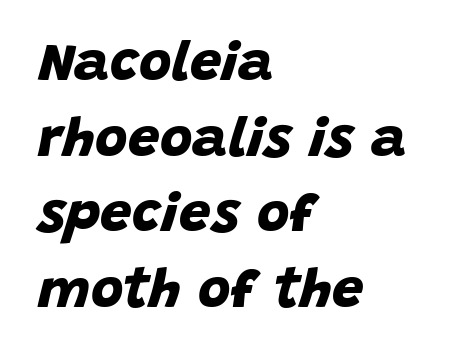
{"serif": "no", "bold": "yes", "weight": "bold", "width": "normal", "stroke_contrast": "low", "x_height": "large", "monospaced": "no", "underline": "no", "align": "left", "line_spacing": "normal", "line_spacing_ratio": 1.35, "letter_spacing": "normal", "letter_spacing_em": 0.0, "glyph_px": 56}
